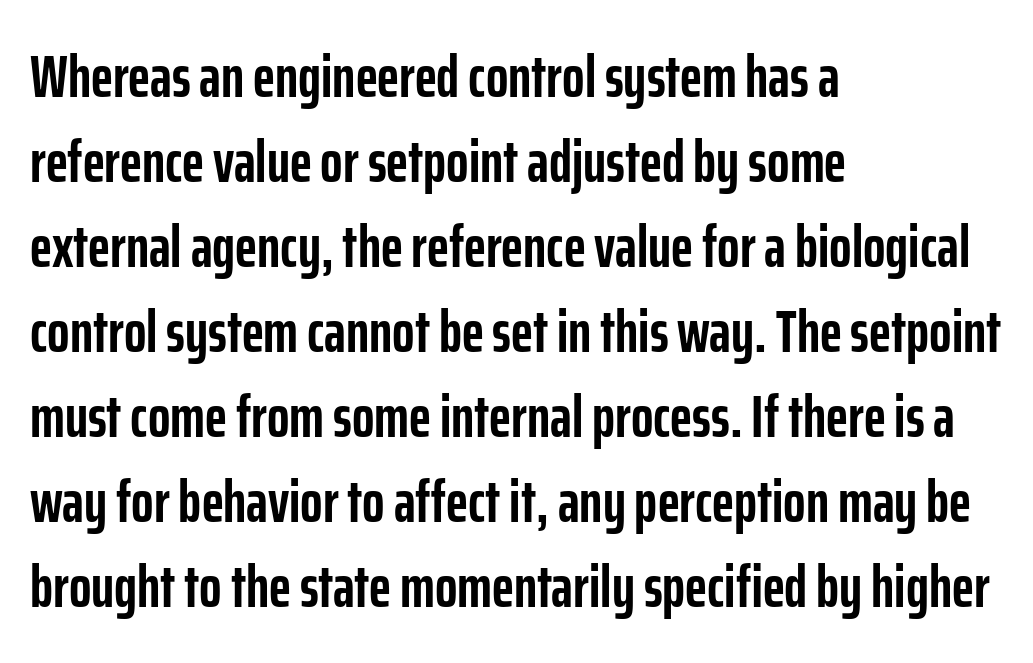
This rendering employs a face without finishing strokes, i.e., a sans-serif. In CSS terms this would be text-align: left. Looks like regular typesetting: each glyph gets only the width it needs. Honestly, there is no underline to notice here at all.
